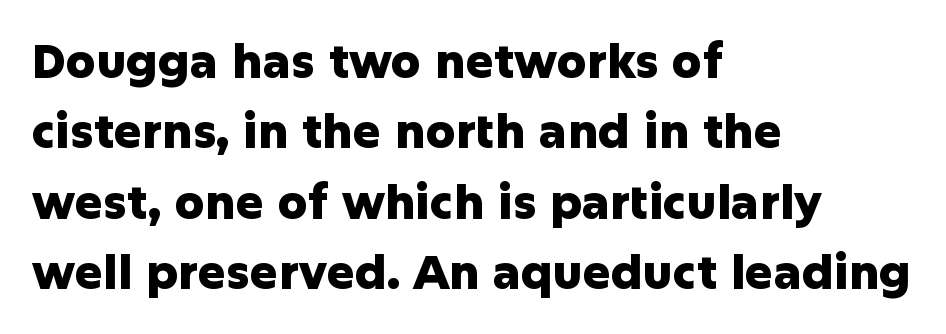
The gaps between neighbouring characters are ordinary and unremarkable. The specimen omits any rule beneath the text block's lines. In terms of letterform style, serifs are entirely absent. Proportional: the letters do not fall into vertical columns. Vertical spacing — default. The strokes are fattened all the way to bold.
